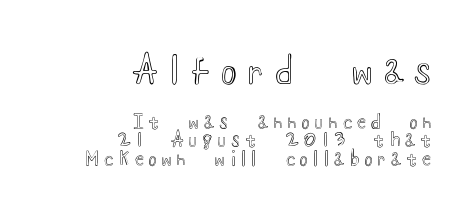
The image shows 36 px wide type, upright; set right-aligned, tight line spacing (1.05x), unusually wide letter spacing (+0.32 em), not underlined; the first (top) block is 2.0x larger; a small x-height.
